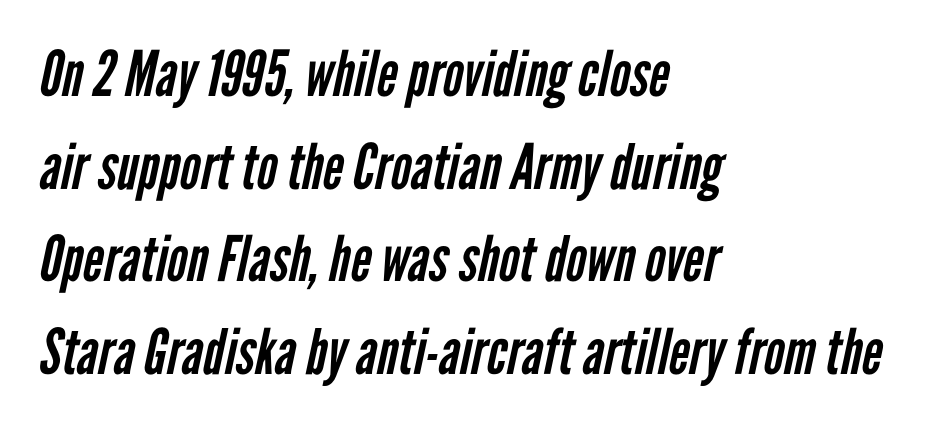
The face used here is proportionally spaced, like ordinary book or web type. The type is set solid horizontally, with unmodified tracking. Underlining? Definitely not there. Counters stay open thanks to moderate or lighter strokes. Are there feet on the stems? There aren't — it's a sans. Students, observe: this is what conventionally led text looks like.
